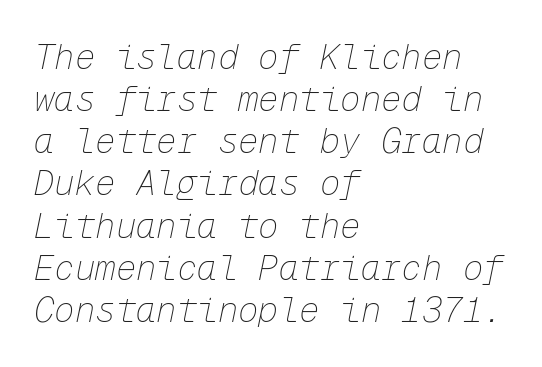
Q: Is the text bold? A: No.
Q: Is the text italic (slanted)? A: Yes, it leans right by about 12 degrees.
Q: Is the text underlined? A: No.
Q: How is the paragraph aligned? A: Left-aligned.
Q: Is the spacing between letters normal or unusually wide? A: Normal.
Q: Width (condensed, normal, or wide)? A: Normal.
Q: Stroke contrast? A: Low.
Q: x-height? A: Medium.
Q: Monospaced? A: Yes.
